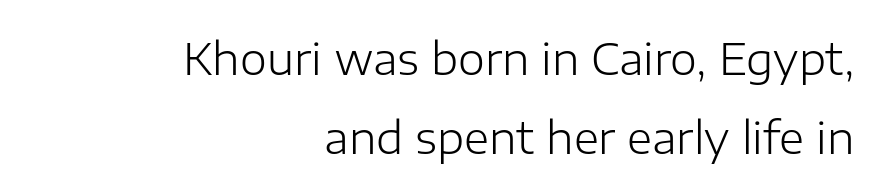
{"serif": "no", "italic": "no", "bold": "no", "weight": "light", "width": "normal", "stroke_contrast": "low", "x_height": "medium", "monospaced": "no", "underline": "no", "align": "right", "line_spacing_ratio": 1.84, "letter_spacing": "normal", "letter_spacing_em": 0.0, "glyph_px": 43}
